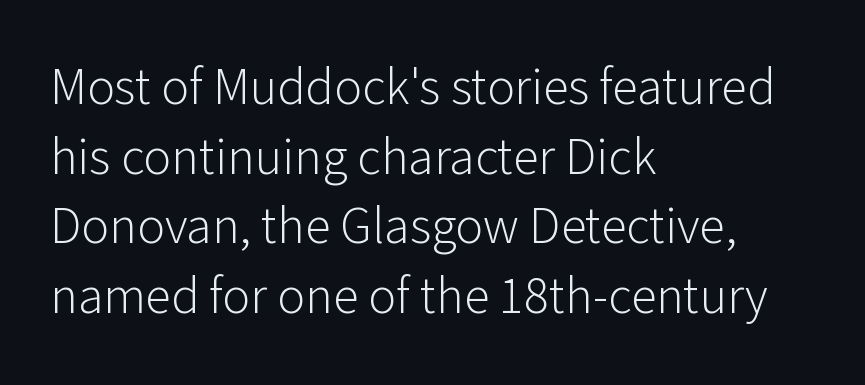
Q: Is the text bold? A: No.
Q: Is the text italic (slanted)? A: No, it is upright.
Q: Is the typeface a serif or a sans-serif typeface? A: Sans-serif.
Q: Is the text underlined? A: No.
Q: How is the paragraph aligned? A: Left-aligned.
Q: Is the spacing between letters normal or unusually wide? A: Normal.
Q: Is the spacing between lines tight, normal or loose? A: Normal.
Q: Width (condensed, normal, or wide)? A: Normal.
Q: Stroke contrast? A: Low.
Q: x-height? A: Medium.
Q: Monospaced? A: No.
